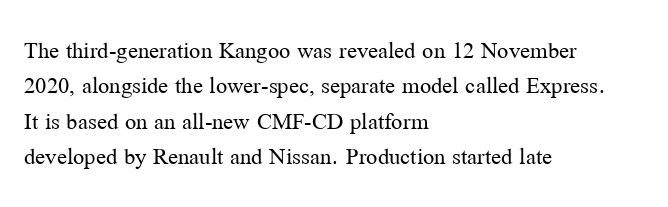
The image shows 25 px text type, upright; set left-aligned, normal line spacing (1.42x), normal letter spacing, not underlined.
